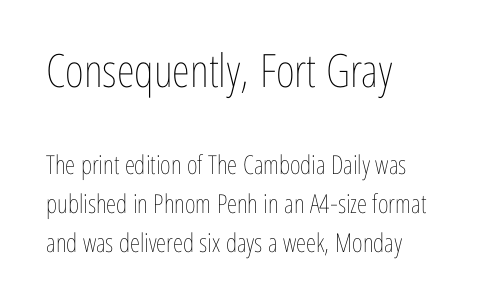
Horizontal alignment here is leftward, the default for most running prose. A quiet, ordinary-to-light weight characterises the typeface. Leading: standard. Anything drawn beneath the words? Only blank space. Large over small — that's the arrangement of the two blocks here. Rendered with straight, roman letterforms.
